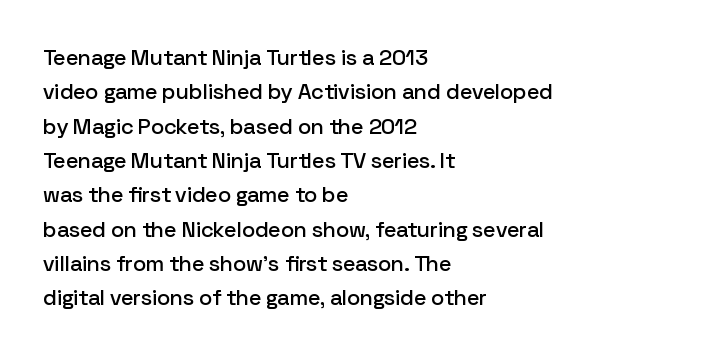
{"italic": "no", "underline": "no", "align": "left", "line_spacing": "normal", "line_spacing_ratio": 1.56, "letter_spacing": "normal", "letter_spacing_em": 0.0, "glyph_px": 22}
